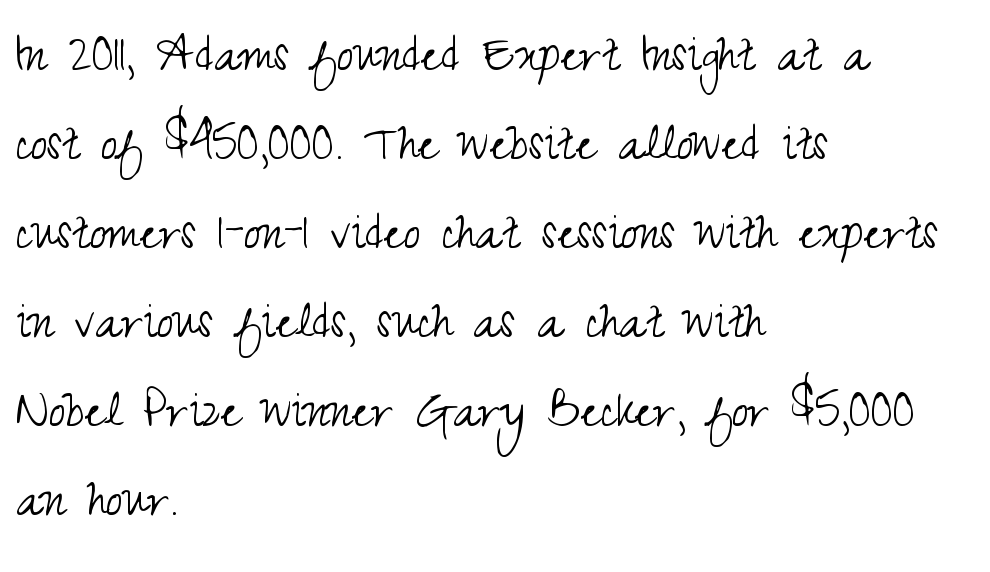
The image shows 59 px light, condensed sans-serif type, upright; set left-aligned, normal line spacing (1.51x), normal letter spacing, not underlined; medium stroke contrast and a small x-height.
